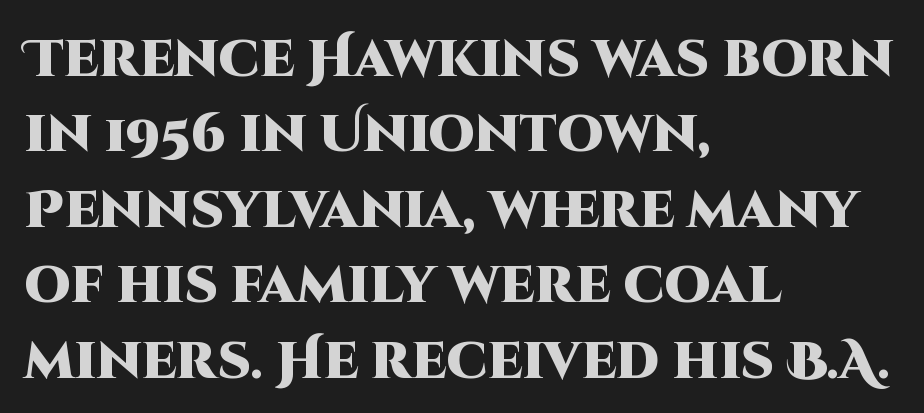
Looks like regular typesetting: each glyph gets only the width it needs. Spacing between characters is what you'd get straight out of the box. Typographically, this falls in the sans-serif category. Chunky letters — that's bold for sure. This sample uses an upright cut, with every glyph sitting square on the baseline. Alignment: flush left.
